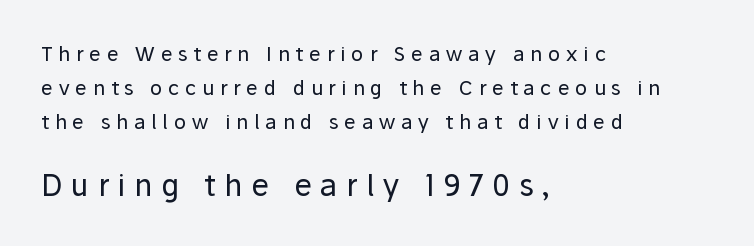
The image shows 30 px regular-weight sans-serif type, upright; set left-aligned, normal line spacing (1.69x), unusually wide letter spacing (+0.29 em), not underlined; the second (bottom) block is 1.5x larger; low stroke contrast and a medium x-height.
